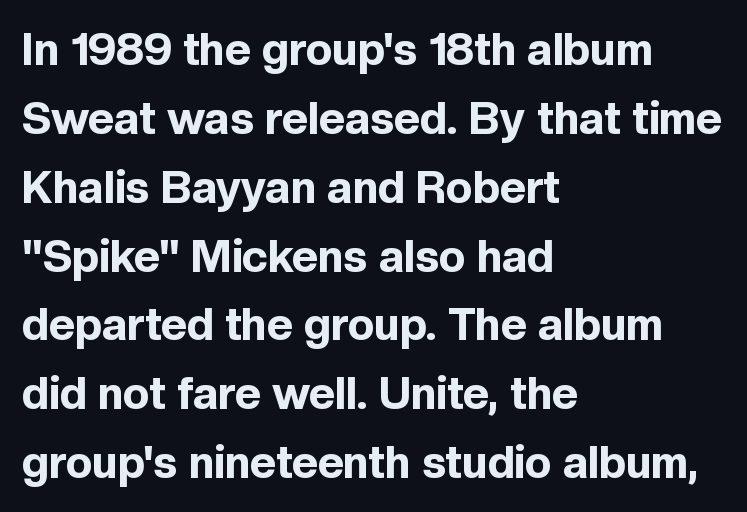
Q: Is the text bold? A: Yes.
Q: Is the text italic (slanted)? A: No, it is upright.
Q: Is the typeface a serif or a sans-serif typeface? A: Sans-serif.
Q: Is the text underlined? A: No.
Q: How is the paragraph aligned? A: Left-aligned.
Q: Is the spacing between letters normal or unusually wide? A: Normal.
Q: Is the spacing between lines tight, normal or loose? A: Normal.
Q: Width (condensed, normal, or wide)? A: Normal.
Q: x-height? A: Medium.
Q: Monospaced? A: No.
